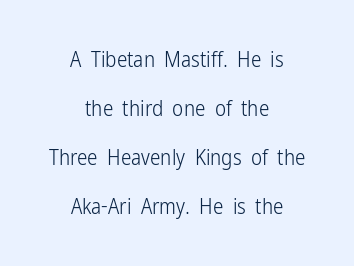
Is the type heavy? It reads as light-to-regular instead. This block would shrink considerably if given ordinary leading; it's expanded now. This sample is center-justified, so both line endings float freely. Lines of text with bare space underneath. Unlike italic type, these characters show no tilt at all. How are the letters spaced? Ordinarily, with no added tracking.
